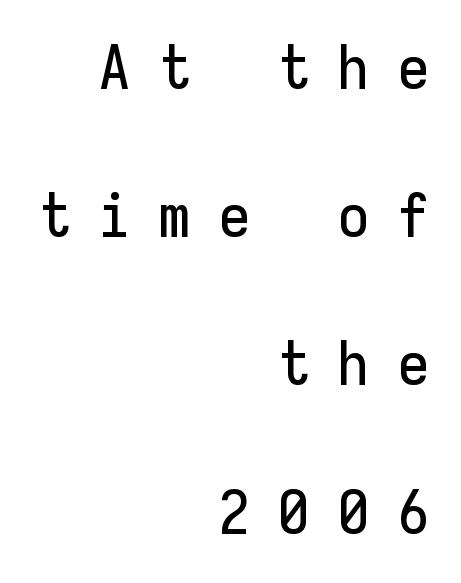
The image shows 60 px sans-serif type, upright, monospaced; set right-aligned, loose line spacing (2.47x), unusually wide letter spacing (+0.45 em), not underlined; low stroke contrast and a medium x-height.
